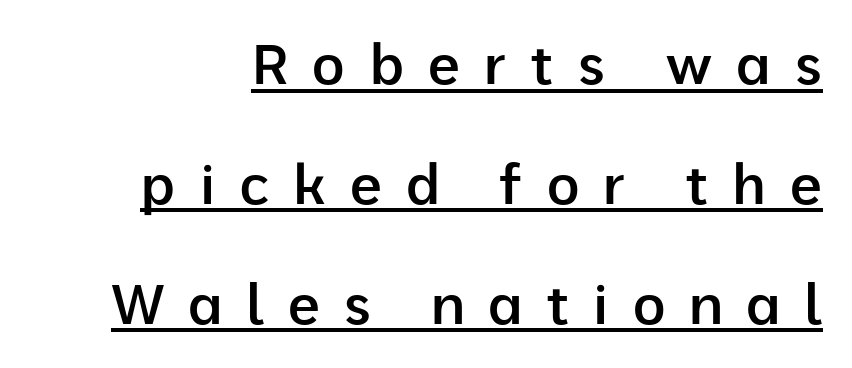
The image shows 56 px semibold sans-serif type, upright; set loose line spacing (2.14x), unusually wide letter spacing (+0.43 em), underlined; low stroke contrast and a medium x-height.
